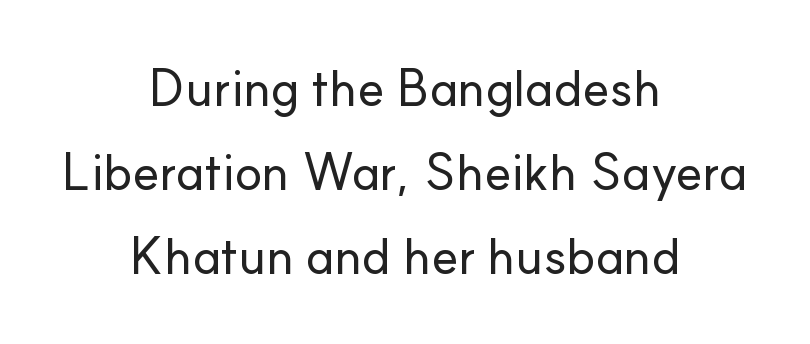
There is no visible air inserted between adjacent glyphs. This block has exactly the height ordinary leading produces. I'd call this a sans setting — the letters go barefoot. Which margin do the lines hug? Neither — every line sits in the middle. This rendering features lettering with no underline. Note the varied advance widths — an 'i' is clearly narrower than an 'm'.
